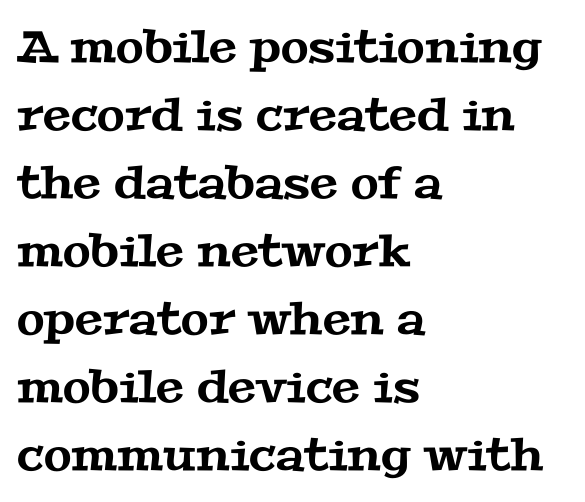
Q: Is the typeface a serif or a sans-serif typeface? A: Serif.
Q: Is the text underlined? A: No.
Q: How is the paragraph aligned? A: Left-aligned.
Q: Is the spacing between letters normal or unusually wide? A: Normal.
Q: Is the spacing between lines tight, normal or loose? A: Normal.
Q: Width (condensed, normal, or wide)? A: Wide.
Q: Stroke contrast? A: Medium.
Q: x-height? A: Medium.
Q: Monospaced? A: No.
